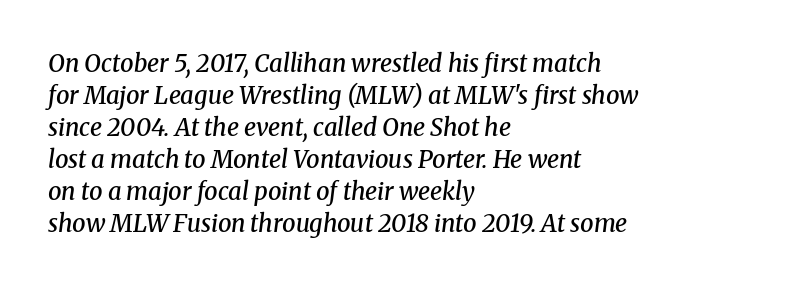
Type without underlining. The gaps between neighbouring characters are ordinary and unremarkable. Line starts are locked; line ends wander. Compared with ordinary roman type, these characters are visibly tilted.
